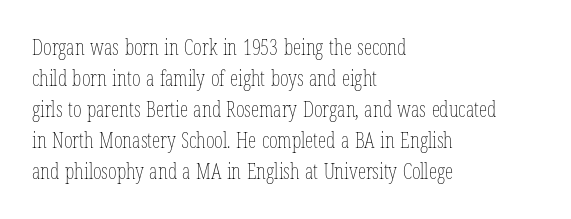
{"italic": "no", "bold": "no", "underline": "no", "align": "left", "line_spacing": "normal", "line_spacing_ratio": 1.48, "letter_spacing": "normal", "letter_spacing_em": 0.0, "glyph_px": 21}
